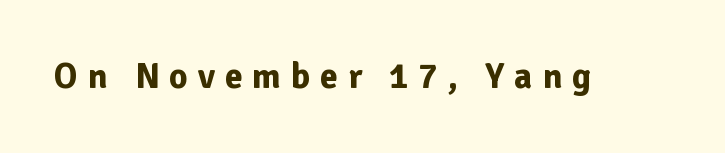
{"serif": "no", "italic": "no", "bold": "yes", "weight": "bold", "width": "normal", "stroke_contrast": "low", "x_height": "medium", "monospaced": "no", "underline": "no", "letter_spacing": "wide", "letter_spacing_em": 0.27, "glyph_px": 36}
